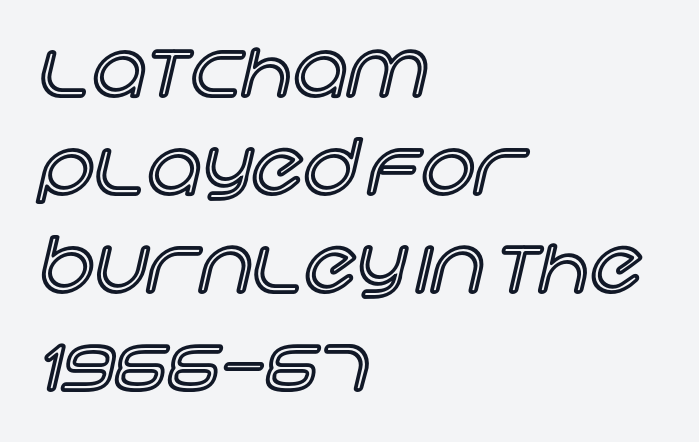
Q: Is the text italic (slanted)? A: Yes.
Q: Is the text underlined? A: No.
Q: How is the paragraph aligned? A: Left-aligned.
Q: Is the spacing between letters normal or unusually wide? A: Normal.
Q: Is the spacing between lines tight, normal or loose? A: Normal.
Q: Width (condensed, normal, or wide)? A: Normal.
Q: x-height? A: Large.
Q: Monospaced? A: No.
